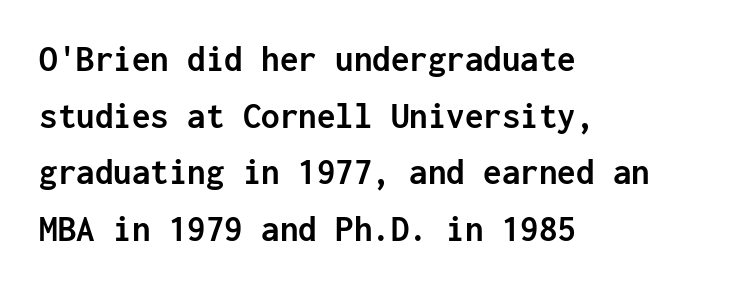
These words are printed bold, with thick strokes throughout. Quick note: not italic, upright. A typesetter would call this zero additional tracking. This sample uses a sans-serif face. Visually the block forms a straight wall on the left and a jagged coastline on the right.
